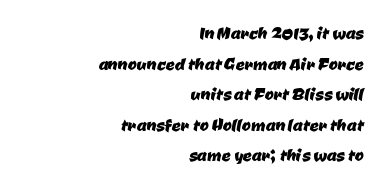
The glyphs are unaccompanied by any horizontal stroke below them. These lines stack with their right ends in a neat column. Short note: letters normally spaced. Evenly set lines give the paragraph a standard silhouette.
